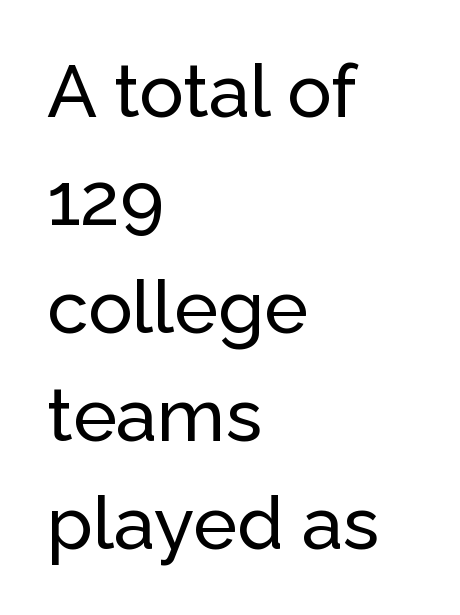
The image shows 74 px sans-serif type, upright; set left-aligned, normal line spacing (1.46x), normal letter spacing, not underlined; low stroke contrast and a medium x-height.
